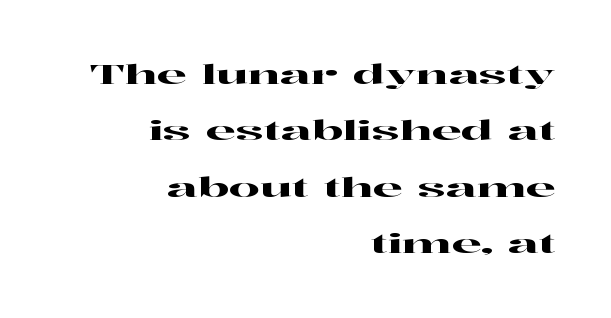
The image shows 27 px text type, upright; set right-aligned, loose line spacing (2.09x), normal letter spacing, not underlined.
